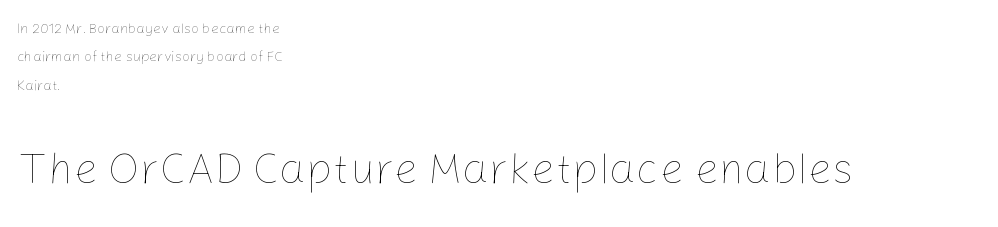
The image shows 43 px thin type, upright; set left-aligned, loose line spacing (2.02x), normal letter spacing, not underlined; the second (bottom) block is 3.07x larger; low stroke contrast and a medium x-height.
